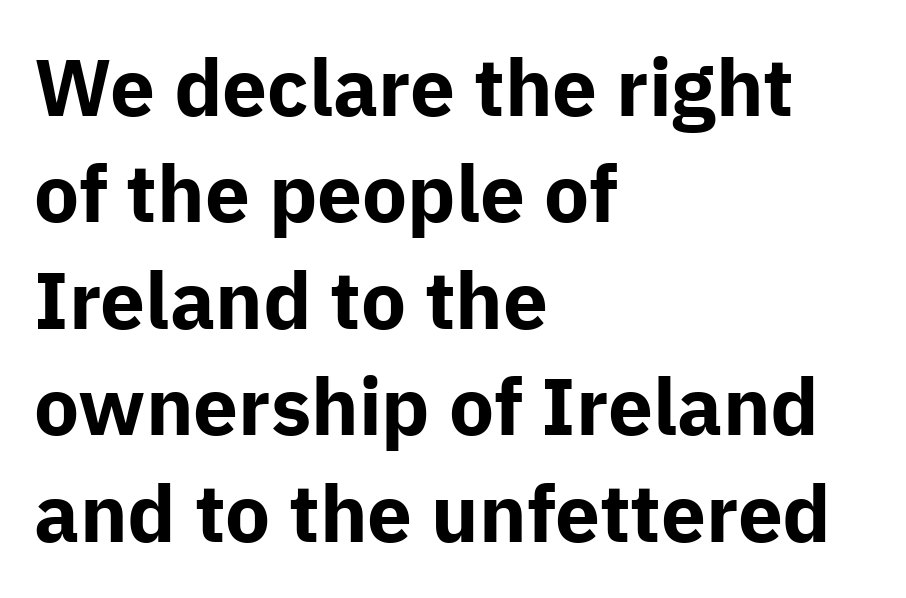
The image shows 80 px bold sans-serif type, upright; set left-aligned, normal line spacing (1.33x), normal letter spacing, not underlined; low stroke contrast and a medium x-height.
